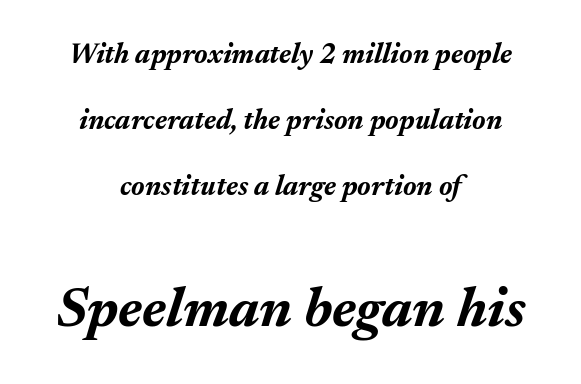
One glance says open: line gaps are wider than usual. Size contrast runs from small at the top to large at the bottom. The compositor balanced each line on the midline. The rendering uses a bold face; every stroke is thick and dark.
